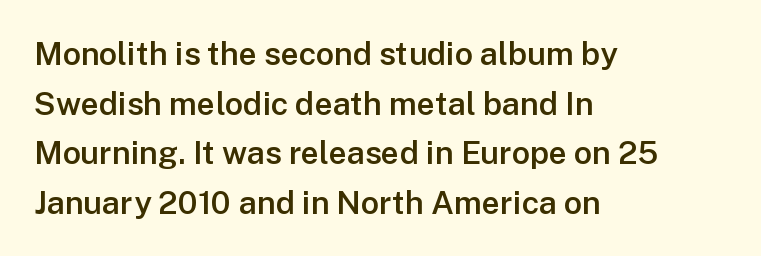
{"serif": "no", "italic": "no", "bold": "semi", "weight": "semibold", "width": "normal", "stroke_contrast": "low", "x_height": "medium", "monospaced": "no", "underline": "no", "align": "left", "line_spacing": "normal", "line_spacing_ratio": 1.55, "letter_spacing": "normal", "letter_spacing_em": 0.0, "glyph_px": 32}
